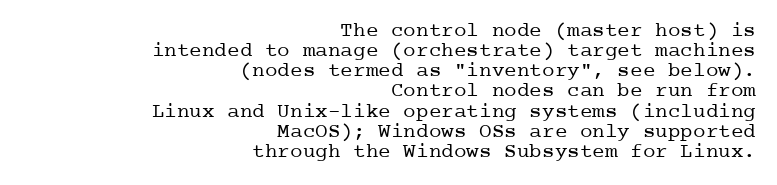
{"italic": "no", "bold": "no", "underline": "no", "align": "right", "line_spacing": "tight", "line_spacing_ratio": 0.96, "letter_spacing": "normal", "letter_spacing_em": 0.0, "glyph_px": 21}
